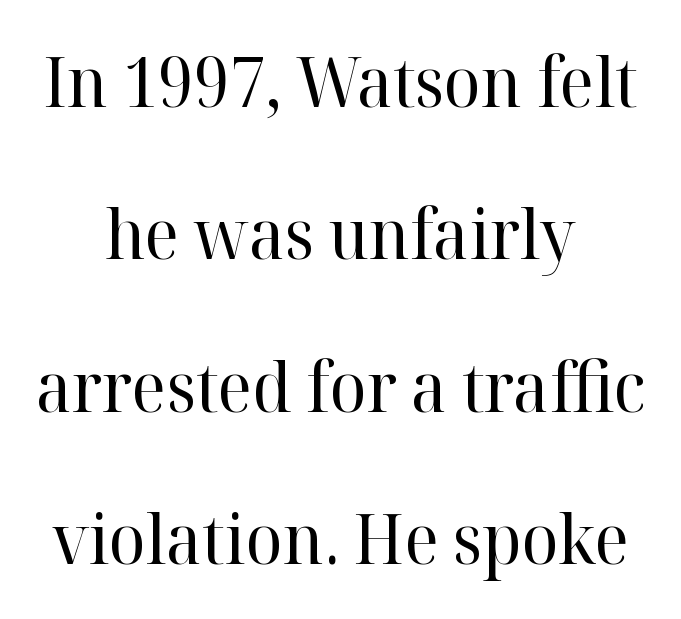
Alignment: centered. This is the regular roman posture of the typeface. Varying glyph widths throughout — classic text-font behaviour. Plain, unruled lines of type.
